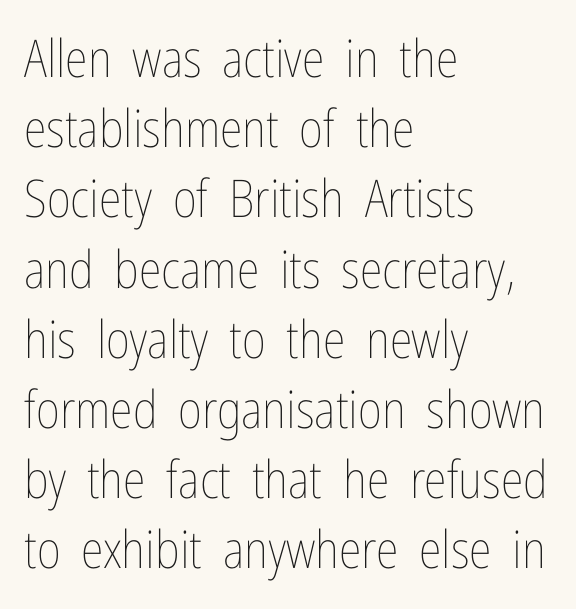
Q: Is the text bold? A: No.
Q: Is the text italic (slanted)? A: No, it is upright.
Q: Is the text underlined? A: No.
Q: How is the paragraph aligned? A: Left-aligned.
Q: Is the spacing between letters normal or unusually wide? A: Normal.
Q: Is the spacing between lines tight, normal or loose? A: Normal.
Q: Width (condensed, normal, or wide)? A: Condensed.
Q: Stroke contrast? A: Low.
Q: x-height? A: Medium.
Q: Monospaced? A: No.
